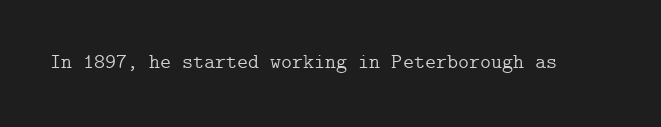
The passage shown is not underscored anywhere. The font's upright variant was chosen for this text. Stems here are at most as thick as an everyday book face. Observe the ordinary spacing: letters are neighbours, not strangers.
